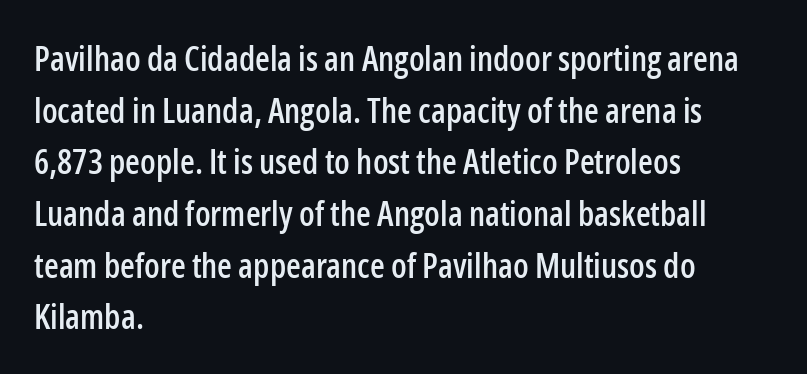
One glance says typical: line gaps are just what's usual. Do the characters align in a grid? No, the font is proportional. The font's upright variant was chosen for this text. You can tell from the bare stems that sans-serif type was used.
